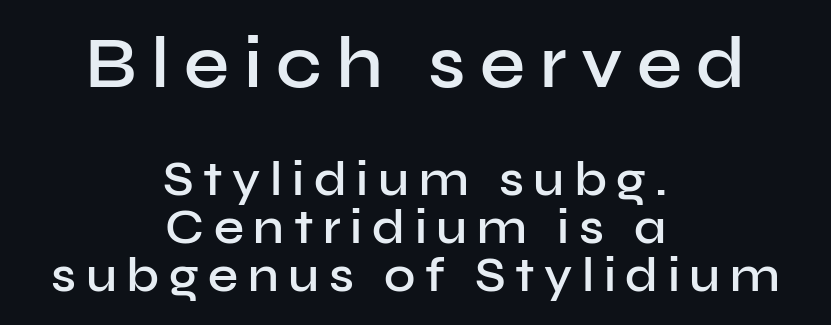
{"serif": "no", "italic": "no", "bold": "semi", "weight": "semibold", "width": "normal", "stroke_contrast": "low", "x_height": "medium", "monospaced": "no", "underline": "no", "align": "center", "line_spacing": "tight", "line_spacing_ratio": 1.0, "letter_spacing": "wide", "letter_spacing_em": 0.2, "larger_block": "first", "size_ratio": 1.5, "glyph_px": 72}
